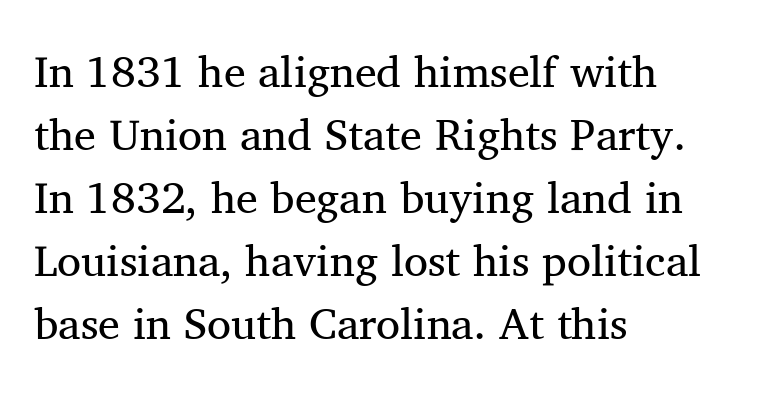
A typesetter would call this zero additional tracking. Stems here are at most as thick as an everyday book face. Note the varied advance widths — an 'i' is clearly narrower than an 'm'. Does the copy run flush right? No — it runs flush left.
